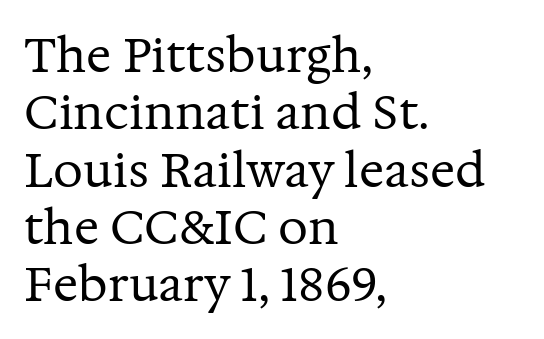
Stroke mass is kept to a normal reading level or below. This is serif lettering, the kind often seen in printed books. The axis of the letterforms is exactly vertical. Glyph-to-glyph distance matches everyday printed text.
